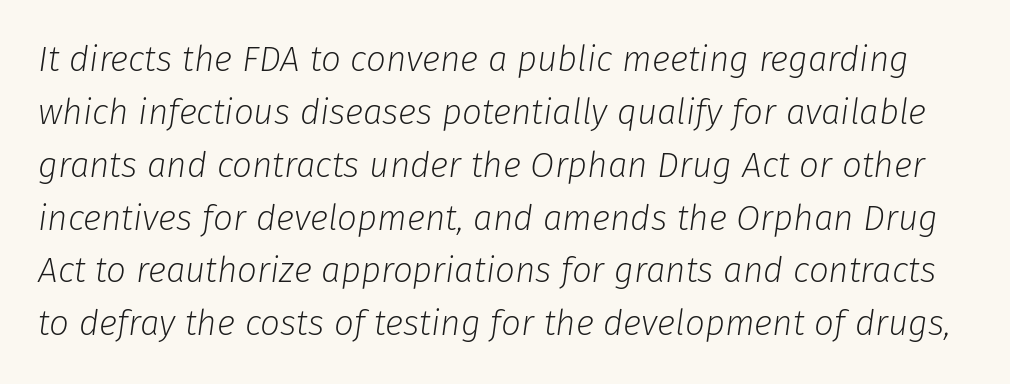
The face used here is rendered with its standard letterfit. Lines of text with bare space underneath. A light-to-regular cut is what we see here. Leading matches the norm, producing a regular column. Proportional: the letters do not fall into vertical columns.
